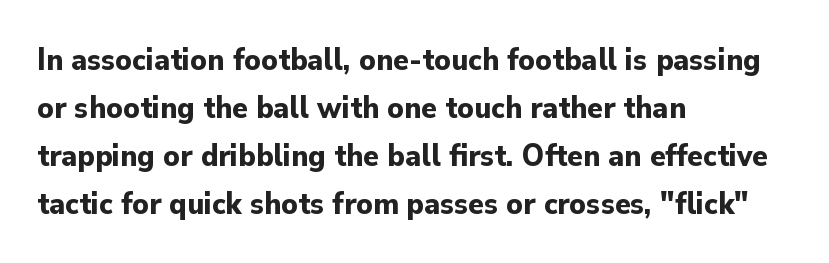
The image shows 32 px bold sans-serif type, upright; set left-aligned, normal line spacing (1.5x), normal letter spacing, not underlined; low stroke contrast and a small x-height.
